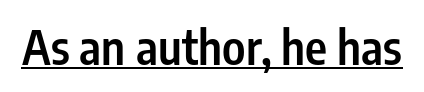
The image shows 47 px semibold, condensed sans-serif type, upright; set normal letter spacing, underlined; low stroke contrast and a medium x-height.
